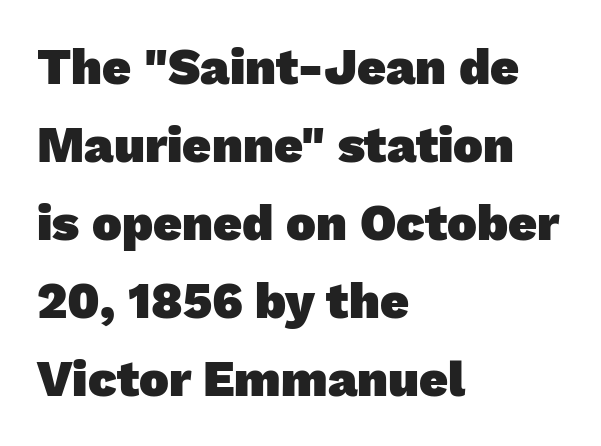
{"serif": "no", "bold": "yes", "weight": "heavy", "width": "normal", "stroke_contrast": "low", "x_height": "medium", "monospaced": "no", "underline": "no", "align": "left", "line_spacing": "normal", "line_spacing_ratio": 1.56, "letter_spacing": "normal", "letter_spacing_em": 0.0, "glyph_px": 50}
